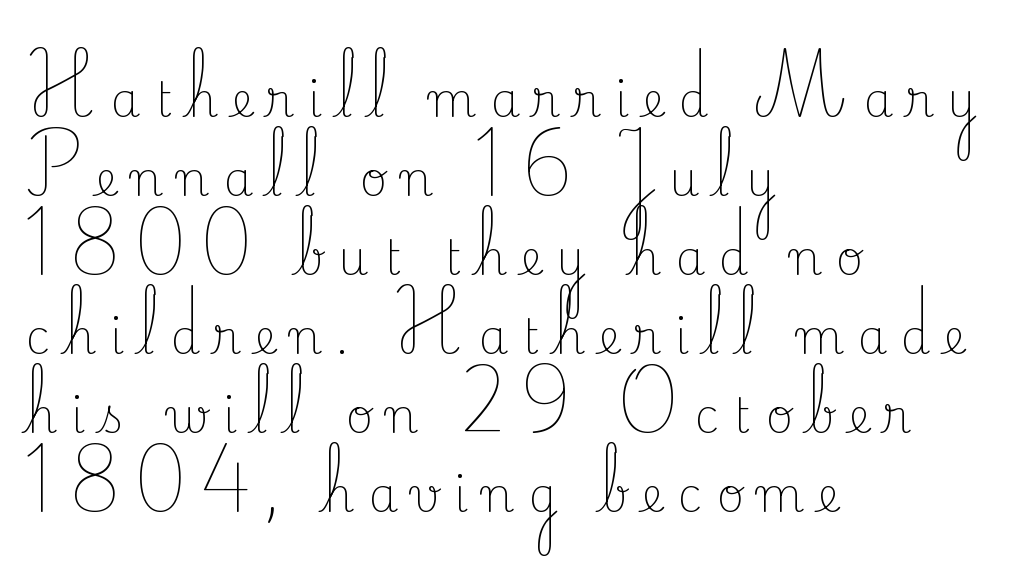
Q: Is the text bold? A: No.
Q: Is the text italic (slanted)? A: No, it is upright.
Q: Is the typeface a serif or a sans-serif typeface? A: Serif.
Q: Is the text underlined? A: No.
Q: How is the paragraph aligned? A: Left-aligned.
Q: Is the spacing between letters normal or unusually wide? A: Unusually wide.
Q: Is the spacing between lines tight, normal or loose? A: Normal.
Q: Width (condensed, normal, or wide)? A: Normal.
Q: Stroke contrast? A: Low.
Q: x-height? A: Small.
Q: Monospaced? A: No.
